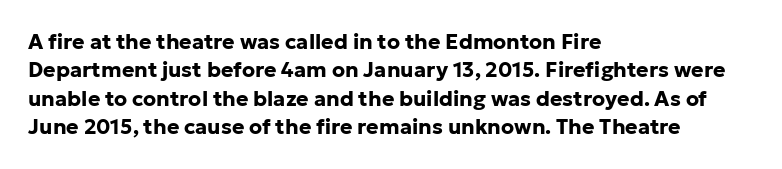
{"italic": "no", "bold": "yes", "underline": "no", "align": "left", "line_spacing": "normal", "line_spacing_ratio": 1.35, "letter_spacing": "normal", "letter_spacing_em": 0.0, "glyph_px": 21}
